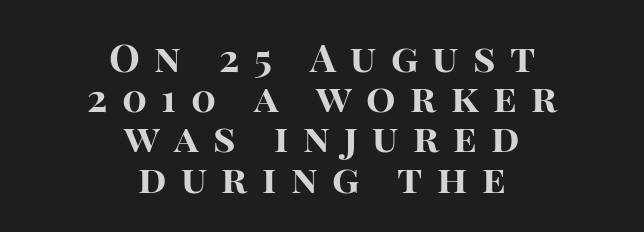
{"serif": "no", "italic": "no", "bold": "yes", "weight": "bold", "width": "normal", "stroke_contrast": "high", "x_height": "large", "monospaced": "no", "underline": "no", "align": "center", "line_spacing": "tight", "line_spacing_ratio": 1.03, "letter_spacing": "wide", "letter_spacing_em": 0.37, "glyph_px": 39}
